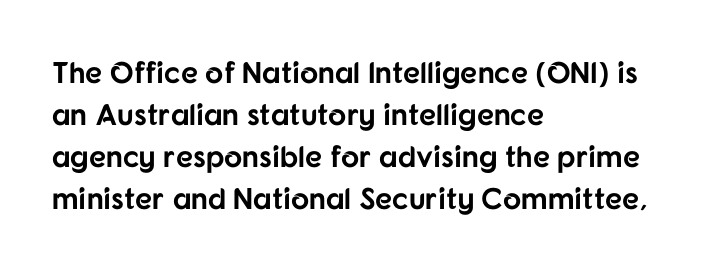
{"serif": "no", "italic": "no", "bold": "yes", "weight": "bold", "width": "normal", "stroke_contrast": "low", "x_height": "medium", "monospaced": "no", "underline": "no", "align": "left", "line_spacing": "normal", "line_spacing_ratio": 1.4, "letter_spacing": "normal", "letter_spacing_em": 0.0, "glyph_px": 30}
